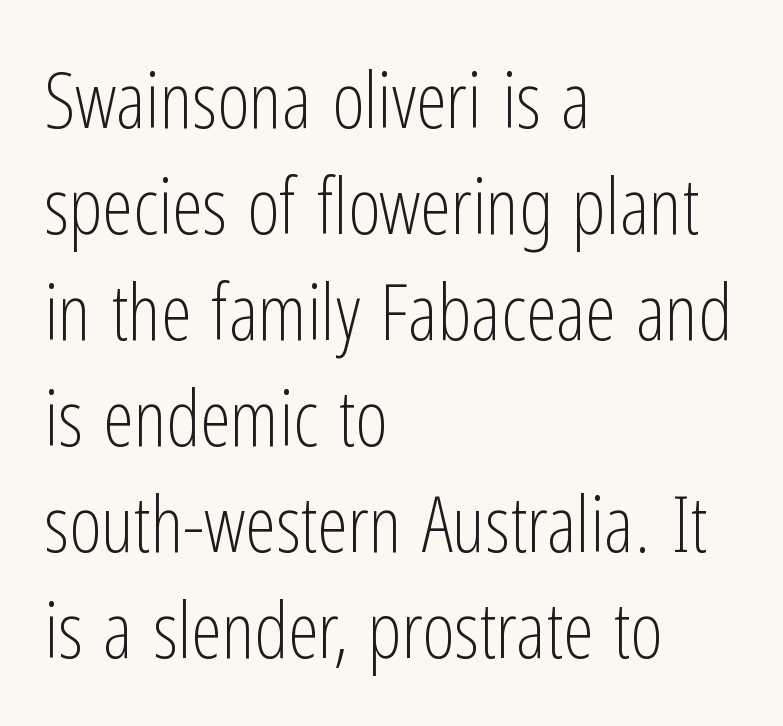
{"serif": "no", "italic": "no", "bold": "no", "weight": "light", "width": "condensed", "stroke_contrast": "low", "x_height": "medium", "monospaced": "no", "underline": "no", "align": "left", "line_spacing": "normal", "line_spacing_ratio": 1.36, "letter_spacing": "normal", "letter_spacing_em": 0.0, "glyph_px": 78}
